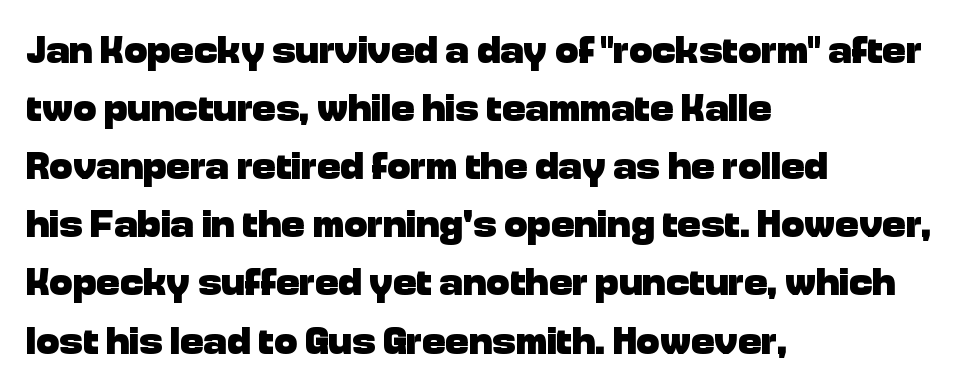
{"serif": "no", "italic": "no", "bold": "yes", "weight": "heavy", "width": "normal", "stroke_contrast": "low", "x_height": "medium", "monospaced": "no", "underline": "no", "align": "left", "line_spacing": "normal", "line_spacing_ratio": 1.49, "letter_spacing": "normal", "letter_spacing_em": 0.0, "glyph_px": 39}
